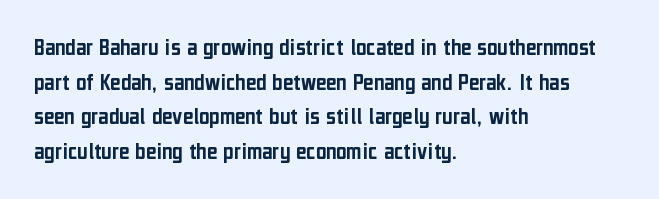
Has an underline been added? It has not. Observe the ordinary spacing: letters are neighbours, not strangers. What's the leading like? Ordinary, nothing unusual. Reading down the block, your eye returns to a fixed left position each line. Every character sits straight up, as roman type does.
